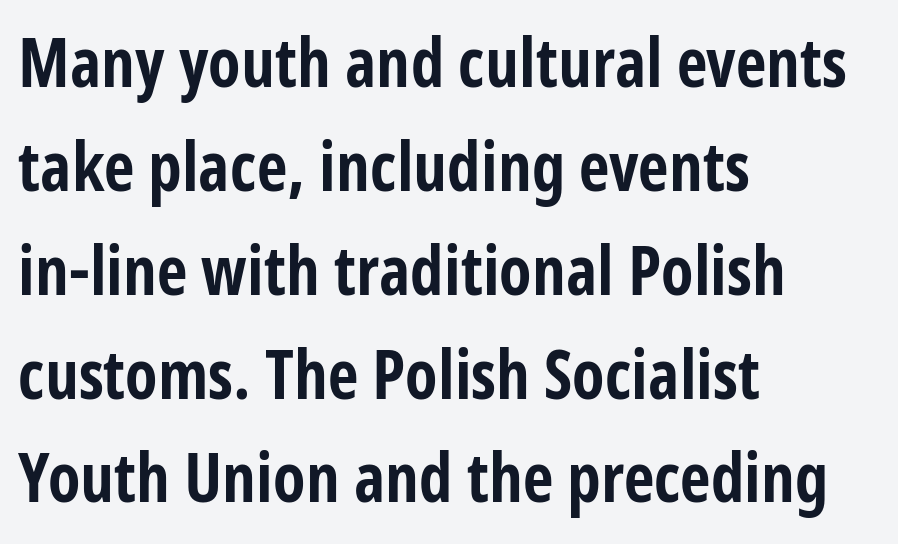
Q: Is the text bold? A: Yes.
Q: Is the text italic (slanted)? A: No, it is upright.
Q: Is the typeface a serif or a sans-serif typeface? A: Sans-serif.
Q: Is the text underlined? A: No.
Q: How is the paragraph aligned? A: Left-aligned.
Q: Is the spacing between letters normal or unusually wide? A: Normal.
Q: Is the spacing between lines tight, normal or loose? A: Normal.
Q: Width (condensed, normal, or wide)? A: Condensed.
Q: Stroke contrast? A: Low.
Q: x-height? A: Medium.
Q: Monospaced? A: No.
